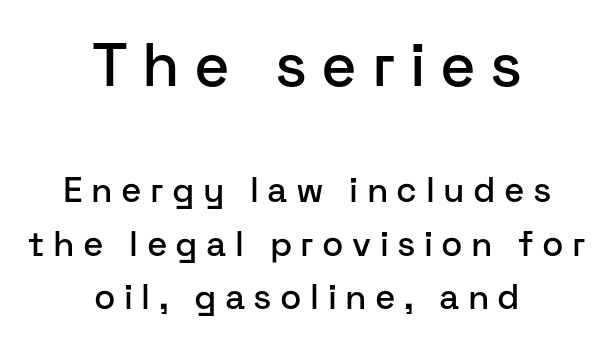
{"serif": "no", "italic": "no", "width": "normal", "stroke_contrast": "low", "x_height": "medium", "monospaced": "no", "underline": "no", "align": "center", "line_spacing": "normal", "line_spacing_ratio": 1.53, "letter_spacing": "wide", "letter_spacing_em": 0.24, "larger_block": "first", "size_ratio": 1.74, "glyph_px": 61}
